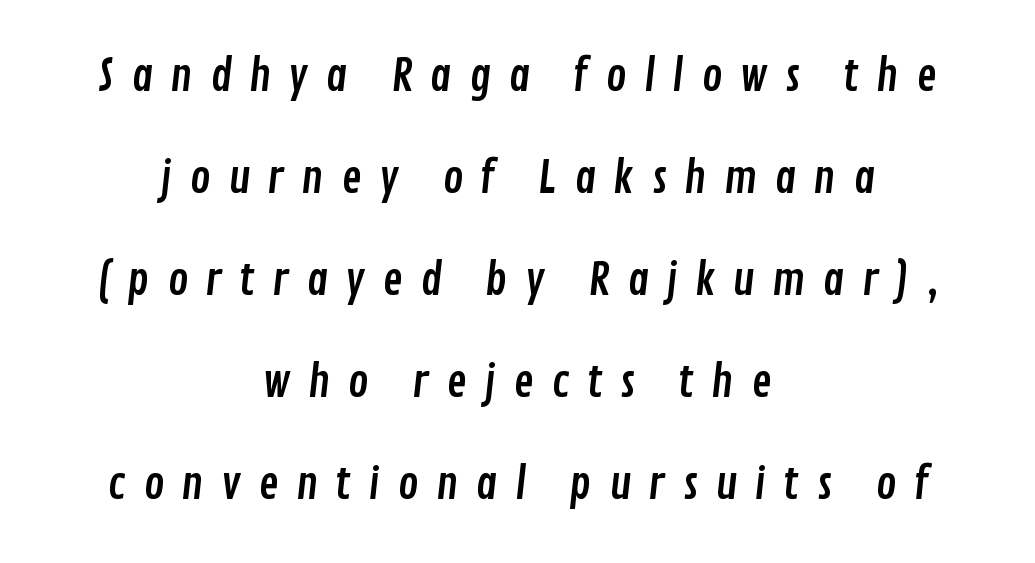
{"serif": "no", "width": "condensed", "stroke_contrast": "low", "x_height": "medium", "monospaced": "no", "underline": "no", "align": "center", "line_spacing": "loose", "line_spacing_ratio": 2.37, "letter_spacing": "wide", "letter_spacing_em": 0.4, "glyph_px": 43}
